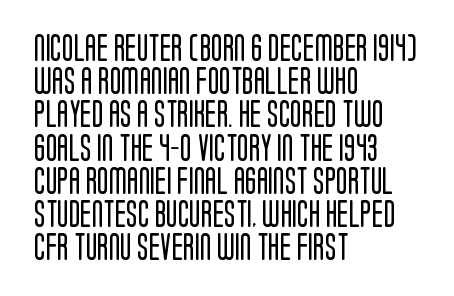
The image shows 27 px text type, upright; set left-aligned, line spacing 1.23x, normal letter spacing, not underlined.
